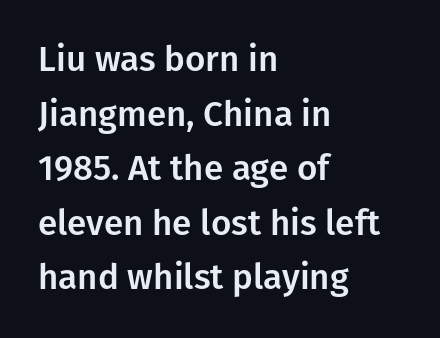
The image shows 35 px sans-serif type, upright; set left-aligned, normal line spacing (1.56x), normal letter spacing, not underlined; low stroke contrast and a medium x-height.
